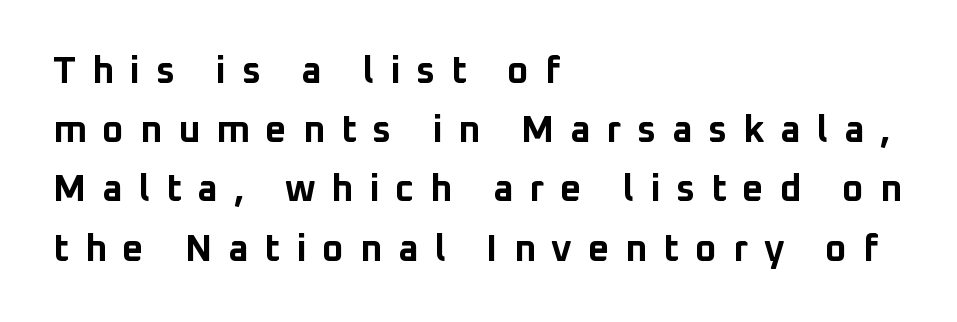
The image shows 37 px bold sans-serif type, upright; set left-aligned, normal line spacing (1.6x), unusually wide letter spacing (+0.43 em), not underlined; low stroke contrast and a medium x-height.
